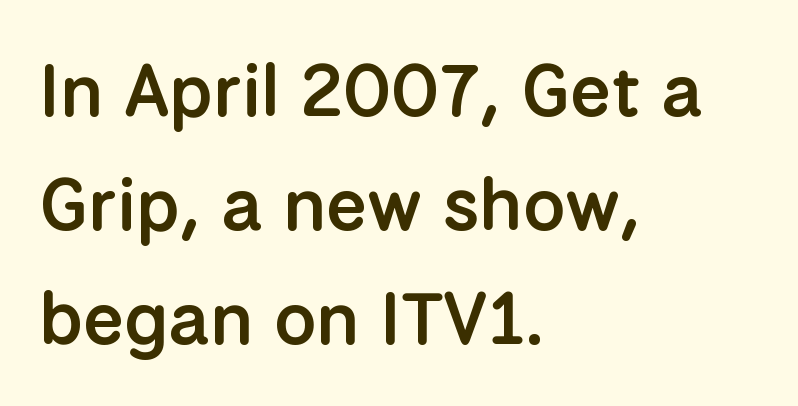
A semibold gives these letters moderate extra thickness, short of bold. Here the designer chose a conventional face with non-uniform glyph widths. Compared with typical paragraphs, the rows here are spaced about the same. Glyph-to-glyph distance matches everyday printed text.
